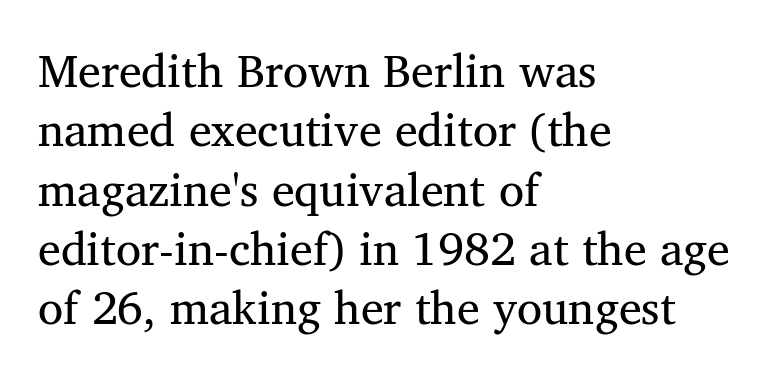
Q: Is the text bold? A: No.
Q: Is the typeface a serif or a sans-serif typeface? A: Serif.
Q: Is the text underlined? A: No.
Q: How is the paragraph aligned? A: Left-aligned.
Q: Is the spacing between letters normal or unusually wide? A: Normal.
Q: Is the spacing between lines tight, normal or loose? A: Normal.
Q: Width (condensed, normal, or wide)? A: Normal.
Q: Stroke contrast? A: Medium.
Q: x-height? A: Medium.
Q: Monospaced? A: No.
